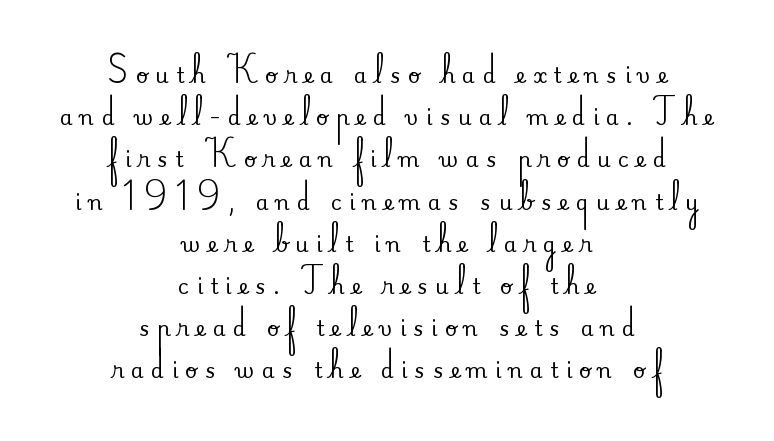
Q: Is the text italic (slanted)? A: No, it is upright.
Q: Is the text underlined? A: No.
Q: How is the paragraph aligned? A: Centered.
Q: Is the spacing between letters normal or unusually wide? A: Unusually wide.
Q: Is the spacing between lines tight, normal or loose? A: Loose.
